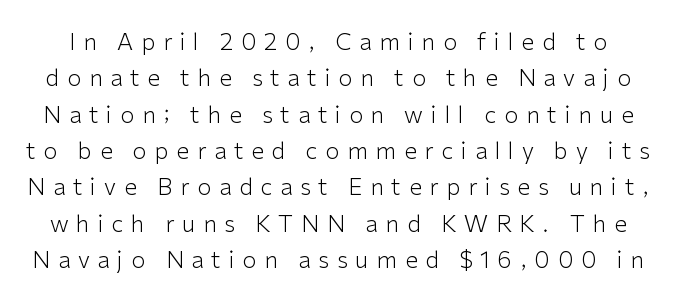
{"italic": "no", "bold": "no", "underline": "no", "line_spacing": "normal", "line_spacing_ratio": 1.58, "letter_spacing": "wide", "letter_spacing_em": 0.34, "glyph_px": 23}
